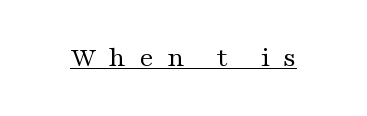
The string is rendered with underlining switched on. Posture: upright roman. This rendering employs a face with finishing strokes, i.e., a serif. Here the designer chose a conventional face with non-uniform glyph widths.
